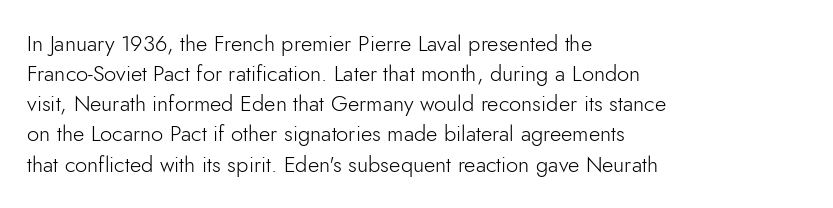
{"italic": "no", "bold": "no", "underline": "no", "align": "left", "line_spacing": "normal", "line_spacing_ratio": 1.37, "letter_spacing": "normal", "letter_spacing_em": 0.0, "glyph_px": 22}
